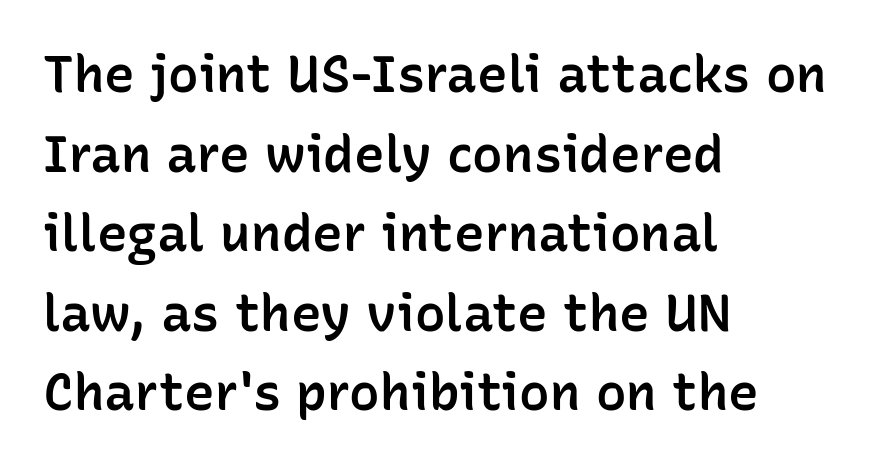
{"serif": "no", "italic": "no", "bold": "semi", "weight": "semibold", "width": "normal", "stroke_contrast": "low", "x_height": "medium", "monospaced": "no", "underline": "no", "align": "left", "line_spacing": "normal", "line_spacing_ratio": 1.56, "letter_spacing": "normal", "letter_spacing_em": 0.0, "glyph_px": 51}
